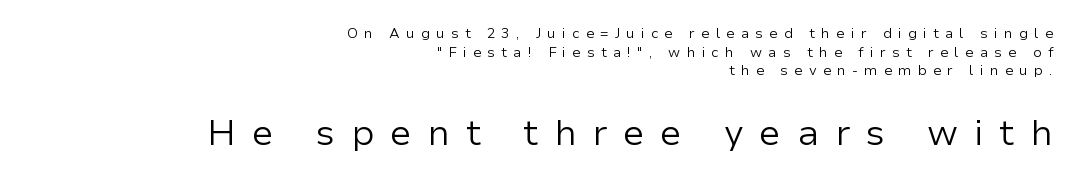
Varying glyph widths throughout — classic text-font behaviour. I'd call this a sans setting — the letters go barefoot. Regarding leading, the lines here are spaced in the standard way. The gaps between neighbouring characters are conspicuously large. Just letters on the line, the space beneath them empty.
